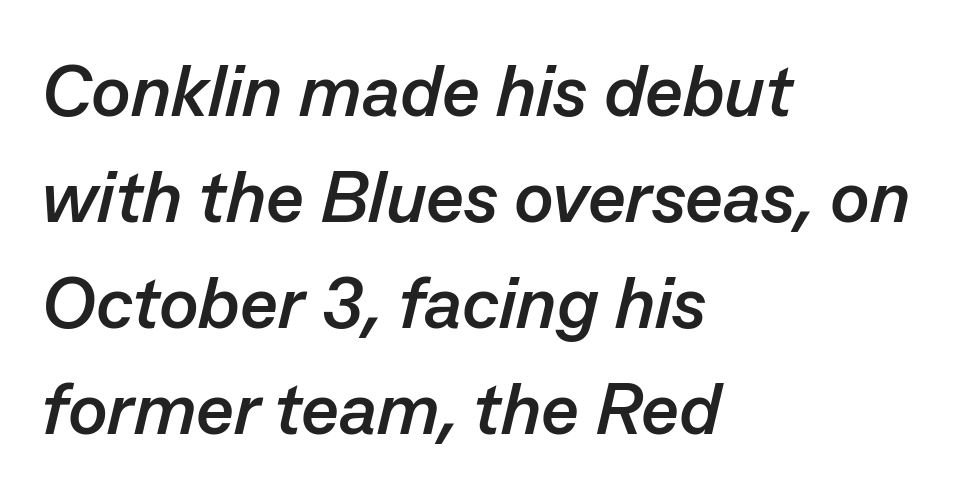
In terms of leading, this rendering sits right in the middle. The lines are quadded left. Note the varied advance widths — an 'i' is clearly narrower than an 'm'. You'd pick this weight for a headline — it's a proper bold. Tracking here is standard; glyphs follow each other at the usual distance. Descenders hang freely into open space.
